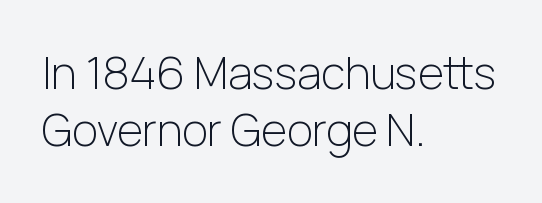
Q: Is the text bold? A: No.
Q: Is the text italic (slanted)? A: No, it is upright.
Q: Is the typeface a serif or a sans-serif typeface? A: Sans-serif.
Q: Is the text underlined? A: No.
Q: How is the paragraph aligned? A: Left-aligned.
Q: Is the spacing between letters normal or unusually wide? A: Normal.
Q: Is the spacing between lines tight, normal or loose? A: Normal.
Q: Width (condensed, normal, or wide)? A: Normal.
Q: Stroke contrast? A: Low.
Q: x-height? A: Medium.
Q: Monospaced? A: No.
